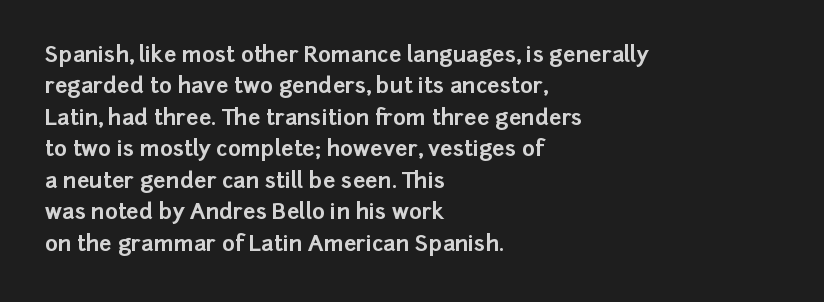
The vertical gap from one line to the next is medium. Bold? Absolutely — the strokes are thick and heavy. Plain, unruled lines of type. The ragged edge is on the right, which tells us the setting is flush left.
